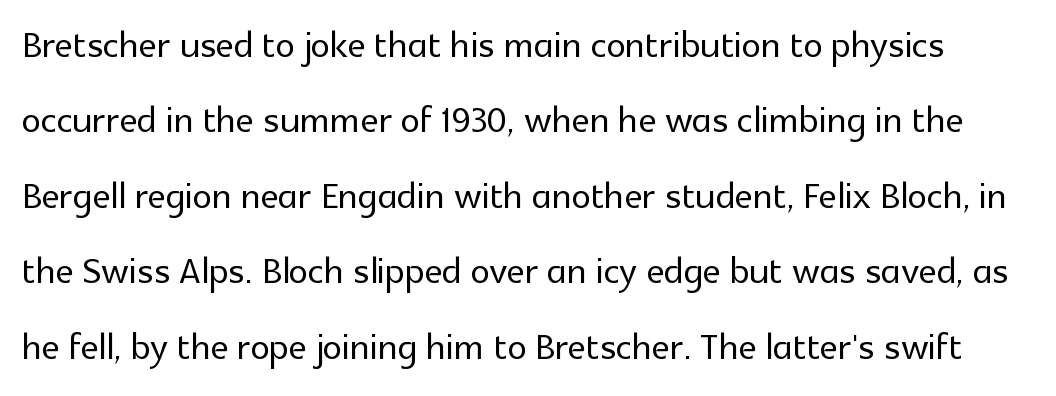
The image shows 49 px sans-serif type, upright; set normal line spacing (1.54x), normal letter spacing, not underlined; a medium x-height.
